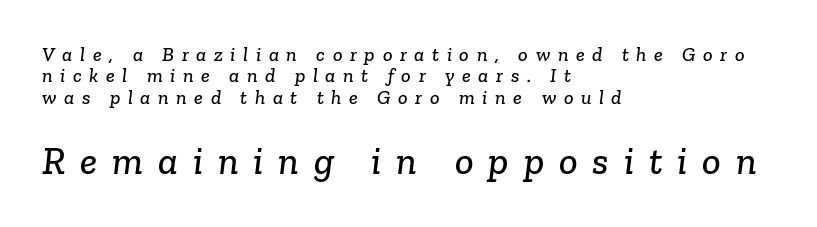
Q: Is the typeface a serif or a sans-serif typeface? A: Serif.
Q: Is the text underlined? A: No.
Q: How is the paragraph aligned? A: Left-aligned.
Q: Is the spacing between letters normal or unusually wide? A: Unusually wide.
Q: Is the spacing between lines tight, normal or loose? A: Tight.
Q: Which block of text is set in a larger size, the first (top) or the second (bottom)? A: The second (bottom) one.
Q: Width (condensed, normal, or wide)? A: Normal.
Q: Stroke contrast? A: Low.
Q: x-height? A: Medium.
Q: Monospaced? A: No.
